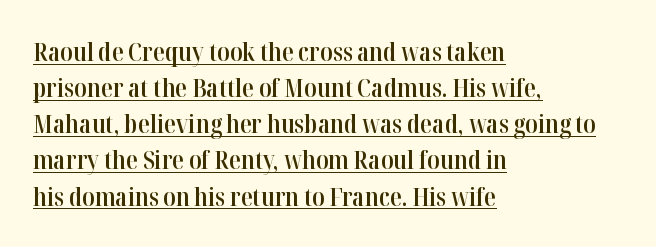
The image shows 26 px text type, upright; set left-aligned, normal line spacing (1.39x), normal letter spacing, underlined.
